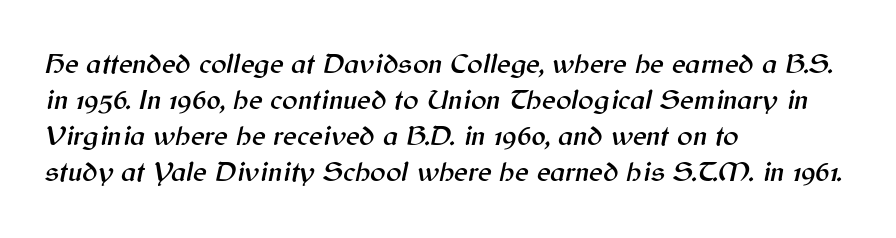
The typography opts for an oblique posture over an upright one. If you drew a ruler down the left edge, every line would touch it. The passage shown is typed in a proportional face where columns would drift. Quick note: underline off. Nobody touched the tracking dial on this one.
